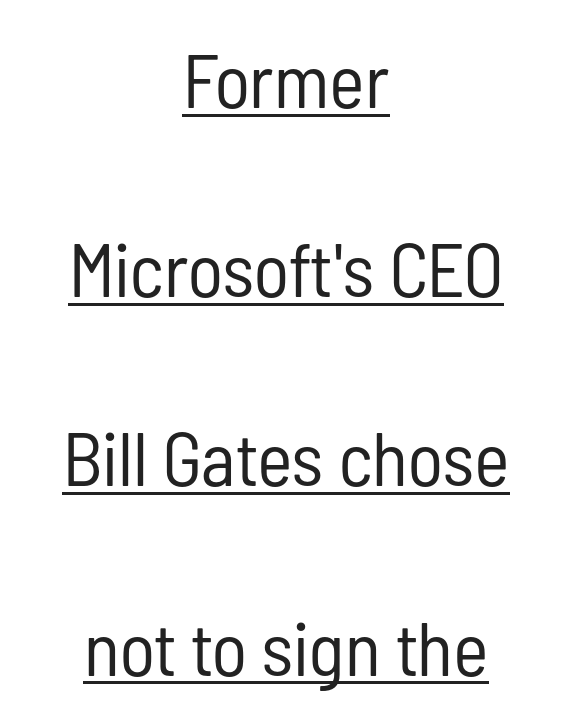
The image shows 76 px regular-weight, condensed sans-serif type, upright; set centered, loose line spacing (2.49x), normal letter spacing, underlined; low stroke contrast and a medium x-height.
